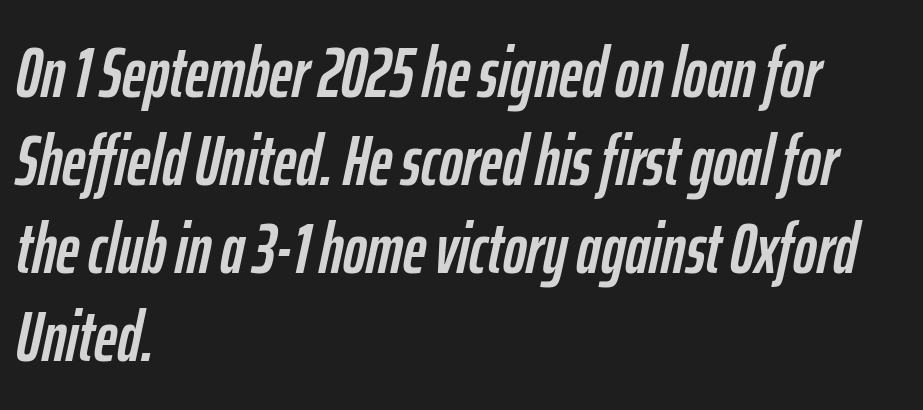
{"italic": "yes", "lean": "right", "slant_degrees": 12, "width": "condensed", "stroke_contrast": "low", "x_height": "medium", "monospaced": "no", "underline": "no", "align": "left", "line_spacing_ratio": 1.24, "letter_spacing": "normal", "letter_spacing_em": 0.0, "glyph_px": 71}
